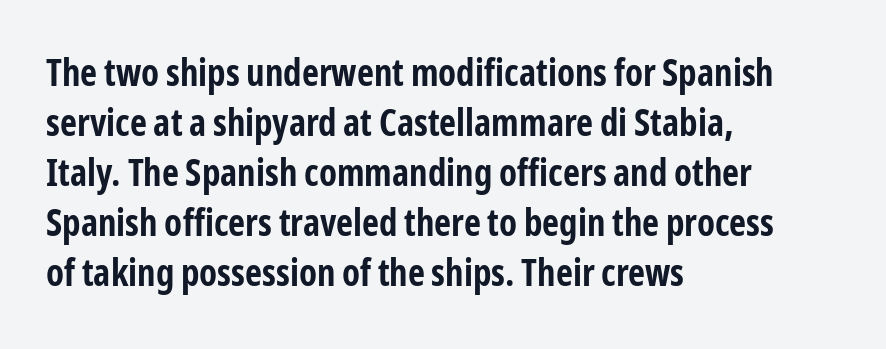
{"serif": "no", "italic": "no", "bold": "yes", "weight": "bold", "width": "condensed", "stroke_contrast": "low", "x_height": "medium", "monospaced": "no", "underline": "no", "align": "left", "line_spacing": "normal", "line_spacing_ratio": 1.35, "letter_spacing": "normal", "letter_spacing_em": 0.0, "glyph_px": 37}
